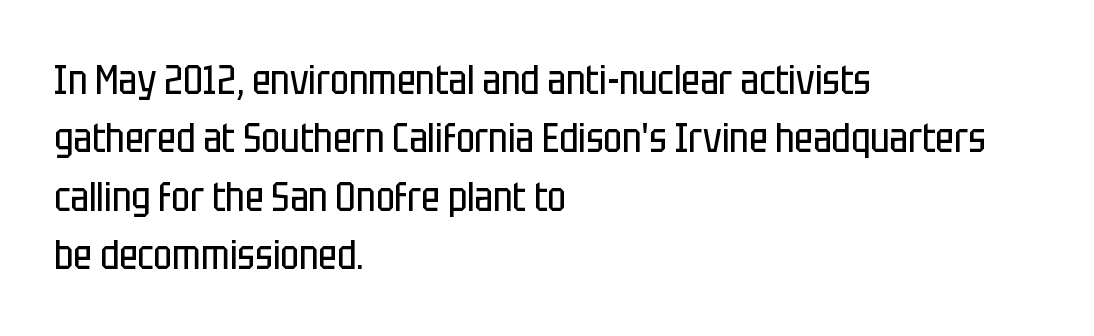
{"serif": "no", "italic": "no", "bold": "no", "weight": "regular", "width": "condensed", "stroke_contrast": "low", "x_height": "large", "monospaced": "no", "underline": "no", "align": "left", "line_spacing": "normal", "line_spacing_ratio": 1.46, "letter_spacing": "normal", "letter_spacing_em": 0.0, "glyph_px": 40}
